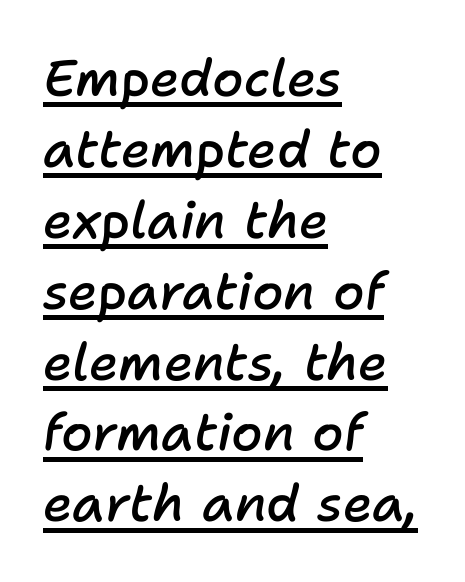
Line spacing here is normal. Heft: intermediate — a semibold. Leftover space on each line is placed entirely after the last word. Think of a printed novel: that variable character pitch is what you see here.
